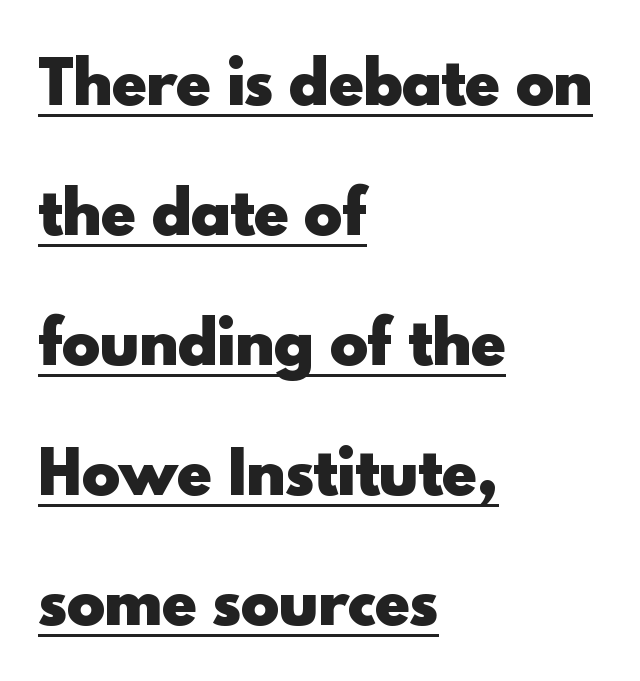
This is heavy type, rendered in bold. Does extra space separate the letters? No, they use regular spacing. The type sits square on the baseline with zero lean. The designer went with a sans here, leaving each stem footless.
